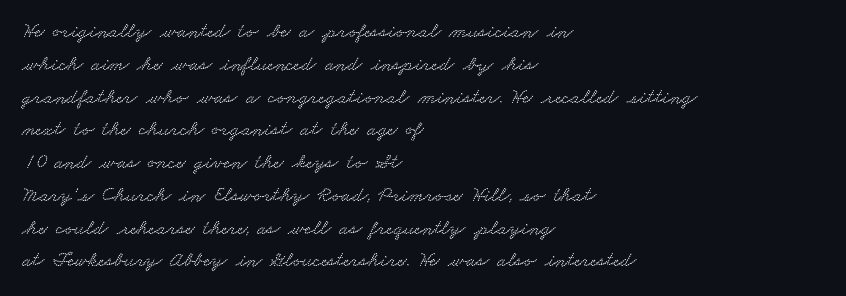
{"underline": "no", "align": "left", "line_spacing": "normal", "line_spacing_ratio": 1.56, "letter_spacing": "normal", "letter_spacing_em": 0.0, "glyph_px": 21}
